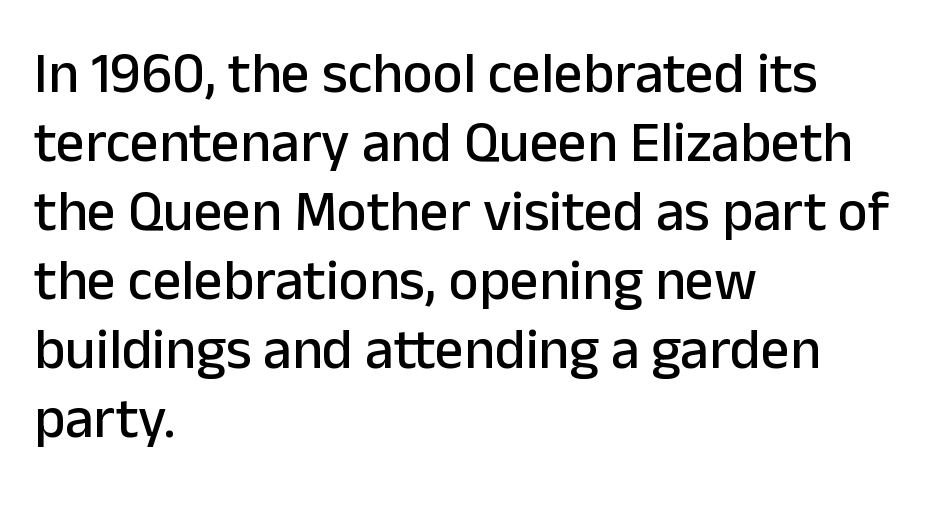
The image shows 57 px sans-serif type, upright; set left-aligned, line spacing 1.21x, normal letter spacing, not underlined; low stroke contrast and a medium x-height.
